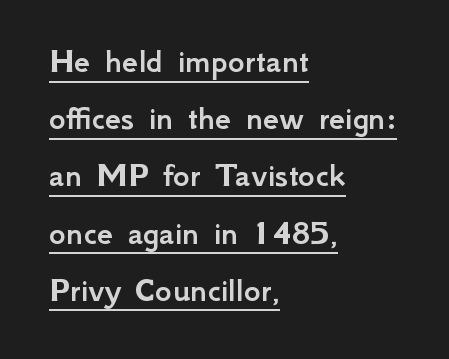
A typesetter would call this leading conventional body-copy spacing. The type family on display is of the sans-serif kind. Tracking value appears to be zero — textbook default spacing. Posture: upright roman.
